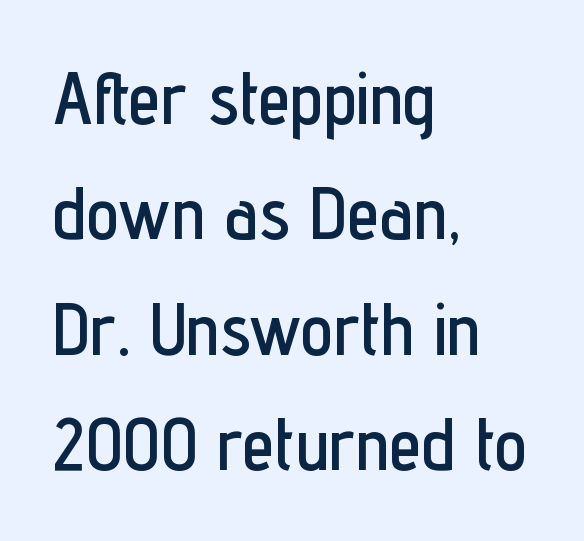
{"serif": "no", "italic": "no", "width": "condensed", "stroke_contrast": "low", "x_height": "medium", "monospaced": "no", "underline": "no", "align": "left", "line_spacing": "normal", "line_spacing_ratio": 1.58, "letter_spacing": "normal", "letter_spacing_em": 0.0, "glyph_px": 73}
